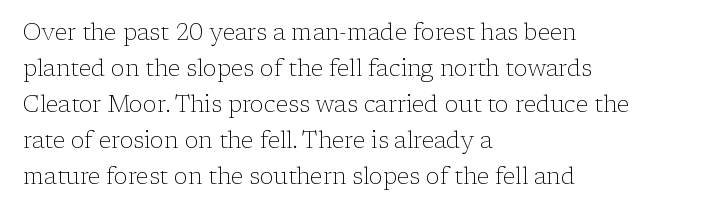
Nothing unusual about the tracking: characters are spaced as the font intends. The typesetter chose a ragged-right arrangement here. Vertical strokes here are truly vertical. In terms of leading, this rendering sits right in the middle.
